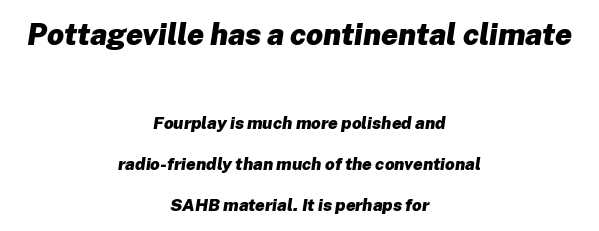
The image shows 30 px heavy type, italic (leaning right); set centered, loose line spacing (2.4x), normal letter spacing, not underlined; the first (top) block is 1.76x larger; low stroke contrast and a medium x-height.
